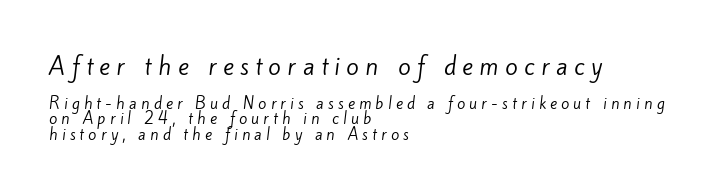
Underlining? Definitely not there. Honestly, the letter spacing is so wide it's the main thing you notice. Compared with a typical body face, this is equally light or lighter still. The letters in the upper block stand taller than those in the block below.
